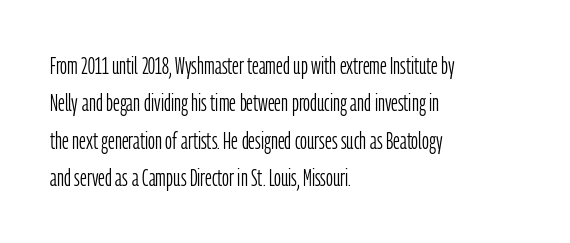
{"italic": "no", "bold": "no", "underline": "no", "align": "left", "line_spacing": "normal", "line_spacing_ratio": 1.56, "letter_spacing": "normal", "letter_spacing_em": 0.0, "glyph_px": 24}
